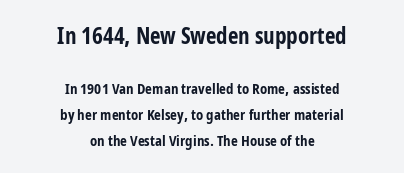
{"italic": "no", "bold": "yes", "underline": "no", "align": "center", "line_spacing_ratio": 1.73, "letter_spacing": "normal", "letter_spacing_em": 0.0, "larger_block": "first", "size_ratio": 1.53, "glyph_px": 23}
